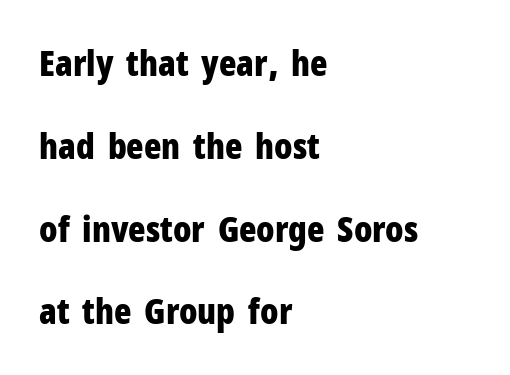
Q: Is the text bold? A: Yes.
Q: Is the text italic (slanted)? A: No, it is upright.
Q: Is the typeface a serif or a sans-serif typeface? A: Sans-serif.
Q: Is the text underlined? A: No.
Q: How is the paragraph aligned? A: Left-aligned.
Q: Is the spacing between letters normal or unusually wide? A: Normal.
Q: Is the spacing between lines tight, normal or loose? A: Loose.
Q: Width (condensed, normal, or wide)? A: Condensed.
Q: Stroke contrast? A: Low.
Q: x-height? A: Medium.
Q: Monospaced? A: No.
